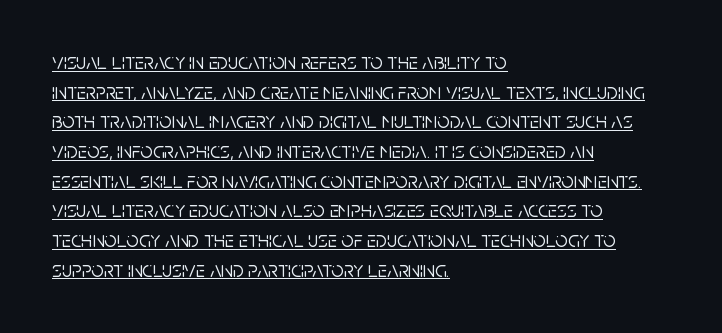
{"italic": "no", "underline": "yes", "align": "left", "line_spacing": "normal", "line_spacing_ratio": 1.35, "letter_spacing": "normal", "letter_spacing_em": 0.0, "glyph_px": 22}
